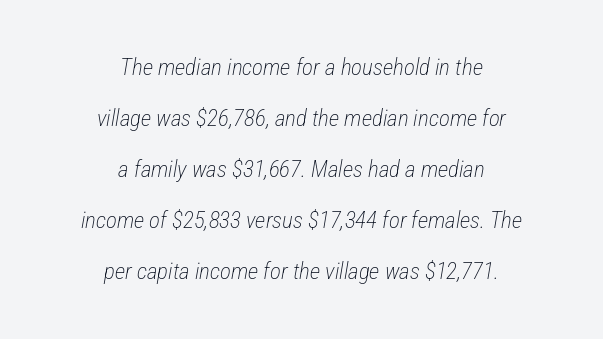
The setting favours the middle, as headings and verse often do. This rendering leaves character spacing at its baseline value. Check the space under the baseline: it is left empty. An italicized treatment has been applied to the whole sample. This block would shrink considerably if given ordinary leading; it's expanded now. Stems here are at most as thick as an everyday book face.
